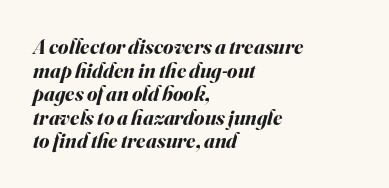
{"italic": "yes", "lean": "right", "slant_degrees": 16, "bold": "yes", "underline": "no", "align": "left", "line_spacing": "tight", "line_spacing_ratio": 1.12, "letter_spacing": "normal", "letter_spacing_em": 0.0, "glyph_px": 21}
